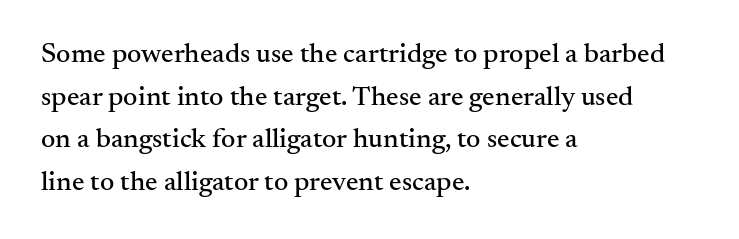
Underline: absent. The face used here is proportionally spaced, like ordinary book or web type. This rendering employs a face with finishing strokes, i.e., a serif. Quick note: not italic, upright. Compared with typical paragraphs, the rows here are spaced about the same.
